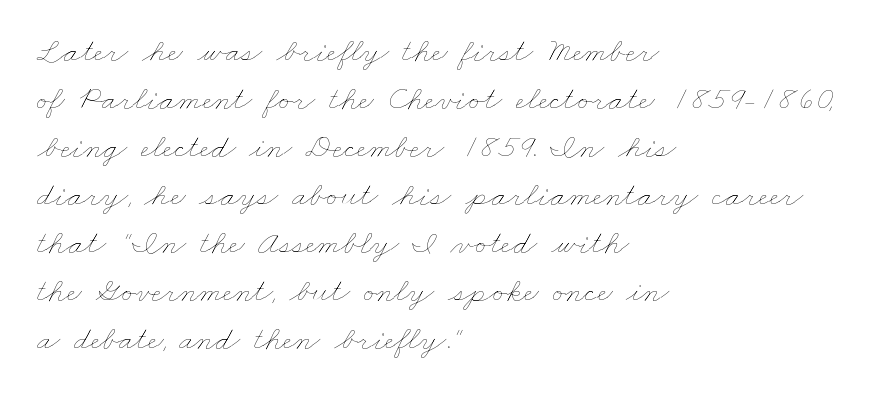
{"bold": "no", "weight": "thin", "width": "wide", "stroke_contrast": "low", "x_height": "small", "monospaced": "no", "underline": "no", "align": "left", "line_spacing": "normal", "line_spacing_ratio": 1.41, "letter_spacing": "normal", "letter_spacing_em": 0.0, "glyph_px": 34}
